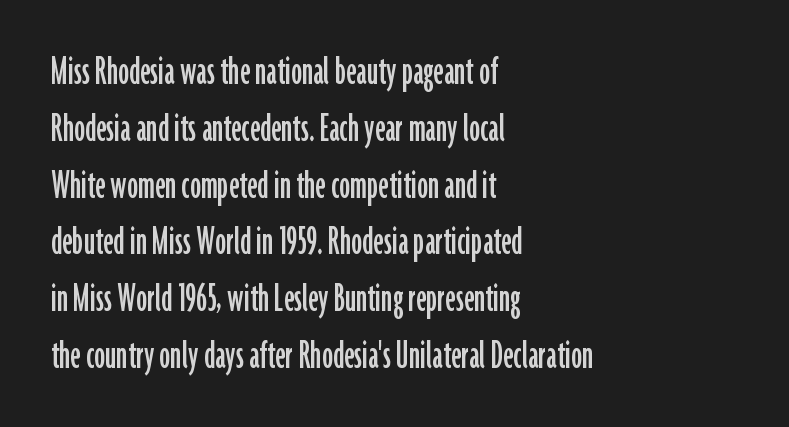
Q: Is the text italic (slanted)? A: No, it is upright.
Q: Is the typeface a serif or a sans-serif typeface? A: Sans-serif.
Q: Is the text underlined? A: No.
Q: How is the paragraph aligned? A: Left-aligned.
Q: Is the spacing between letters normal or unusually wide? A: Normal.
Q: Is the spacing between lines tight, normal or loose? A: Normal.
Q: Width (condensed, normal, or wide)? A: Condensed.
Q: Stroke contrast? A: Low.
Q: x-height? A: Medium.
Q: Monospaced? A: No.
